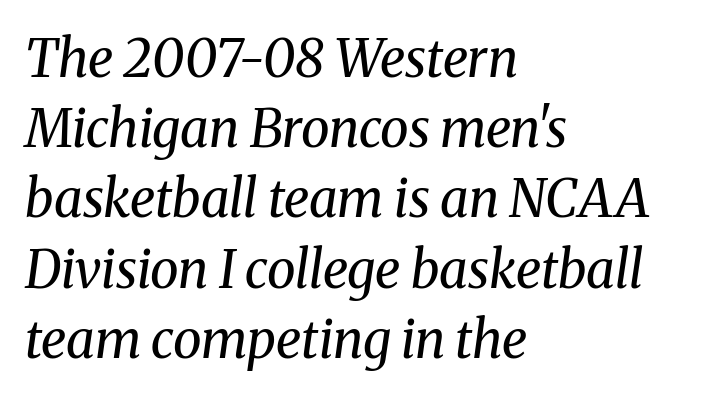
{"serif": "yes", "italic": "yes", "lean": "right", "slant_degrees": 8, "bold": "no", "weight": "regular", "width": "normal", "stroke_contrast": "medium", "x_height": "medium", "monospaced": "no", "underline": "no", "align": "left", "line_spacing": "normal", "line_spacing_ratio": 1.35, "letter_spacing": "normal", "letter_spacing_em": 0.0, "glyph_px": 52}
